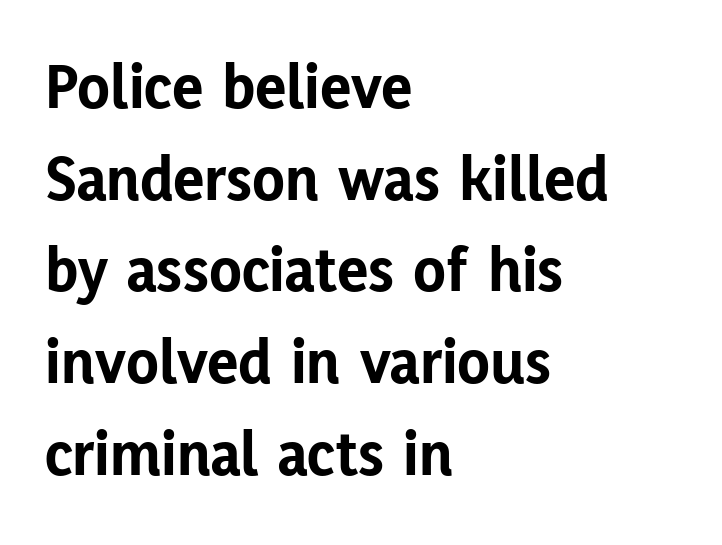
Here the designer chose a conventional face with non-uniform glyph widths. Do the letters lean? They stand straight. Lines of text with bare space underneath. The lines in this sample share a left origin and differ only in where they stop. Baseline-to-baseline distance is the conventional proportion of letter height. The strokes are fattened all the way to bold.
